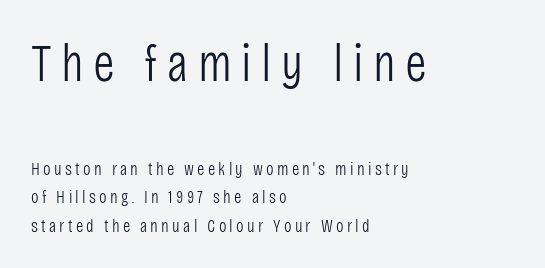
{"serif": "no", "italic": "no", "bold": "no", "weight": "light", "width": "condensed", "stroke_contrast": "low", "x_height": "large", "monospaced": "no", "underline": "no", "align": "left", "line_spacing": "normal", "line_spacing_ratio": 1.59, "larger_block": "first", "size_ratio": 2.94, "glyph_px": 53}
